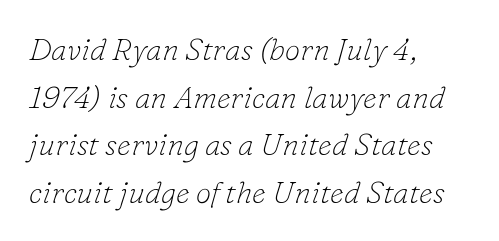
Note the varied advance widths — an 'i' is clearly narrower than an 'm'. The block of text has a typical density, with ordinary space between rows. Every row of glyphs begins at an identical x-position on the left. Regarding serifs, this sample has them. Honestly, the letter spacing is just normal — you wouldn't notice it. Stems and bowls with no extra thickness — not bold.
